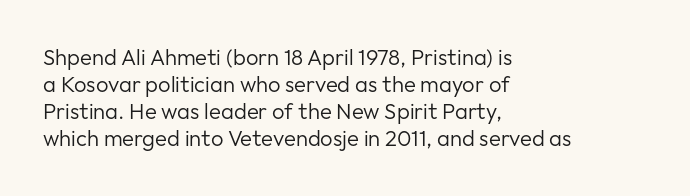
The image shows 22 px text type, upright; set left-aligned, line spacing 1.23x, normal letter spacing, not underlined.
